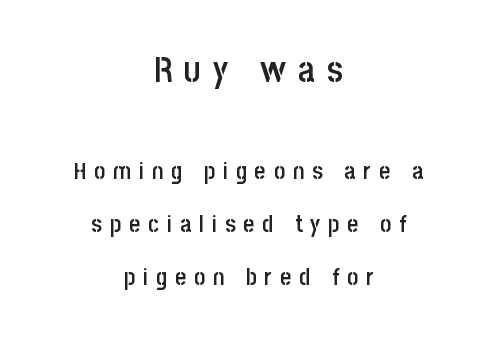
The image shows 36 px semibold, condensed sans-serif type, upright; set centered, loose line spacing (2.2x), unusually wide letter spacing (+0.33 em), not underlined; the first (top) block is 1.5x larger; low stroke contrast and a large x-height.
